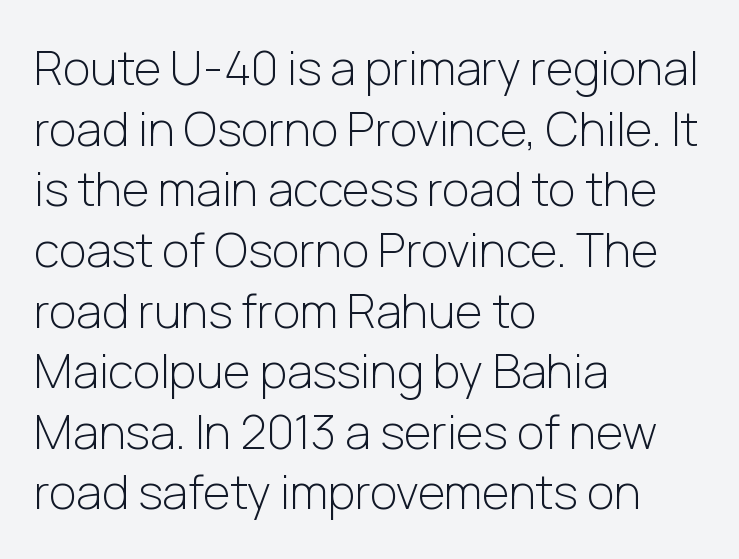
Q: Is the text bold? A: No.
Q: Is the text italic (slanted)? A: No, it is upright.
Q: Is the typeface a serif or a sans-serif typeface? A: Sans-serif.
Q: Is the text underlined? A: No.
Q: How is the paragraph aligned? A: Left-aligned.
Q: Is the spacing between letters normal or unusually wide? A: Normal.
Q: Is the spacing between lines tight, normal or loose? A: Normal.
Q: Width (condensed, normal, or wide)? A: Normal.
Q: Stroke contrast? A: Low.
Q: x-height? A: Medium.
Q: Monospaced? A: No.
